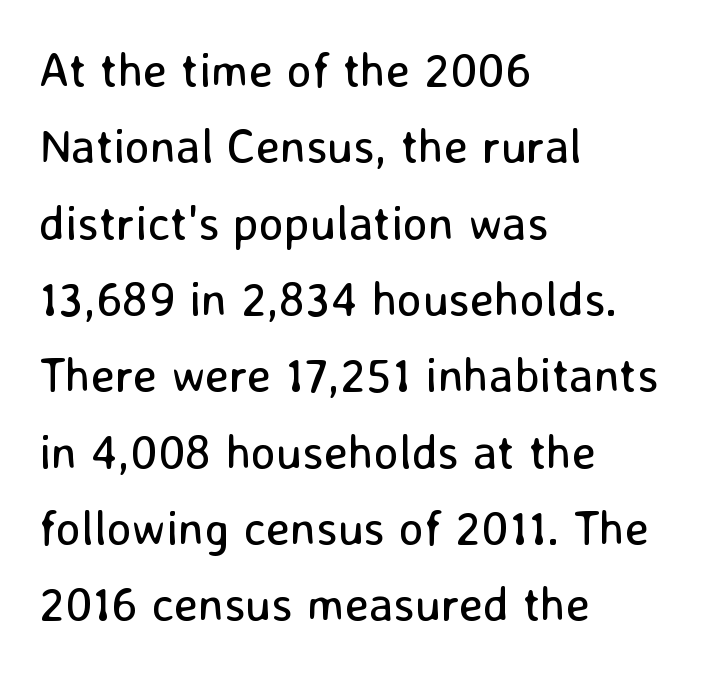
The image shows 48 px regular-weight sans-serif type, upright; set left-aligned, normal line spacing (1.59x), normal letter spacing, not underlined; low stroke contrast and a medium x-height.
